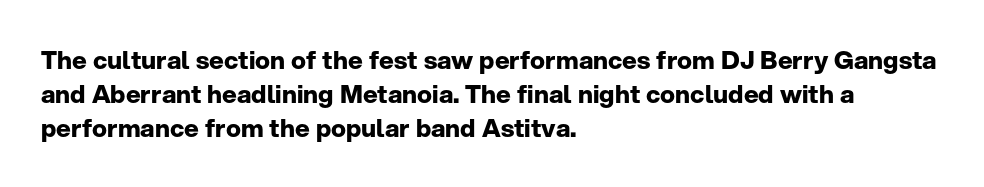
The image shows 25 px bold type, upright; set left-aligned, normal line spacing (1.36x), normal letter spacing, not underlined.
